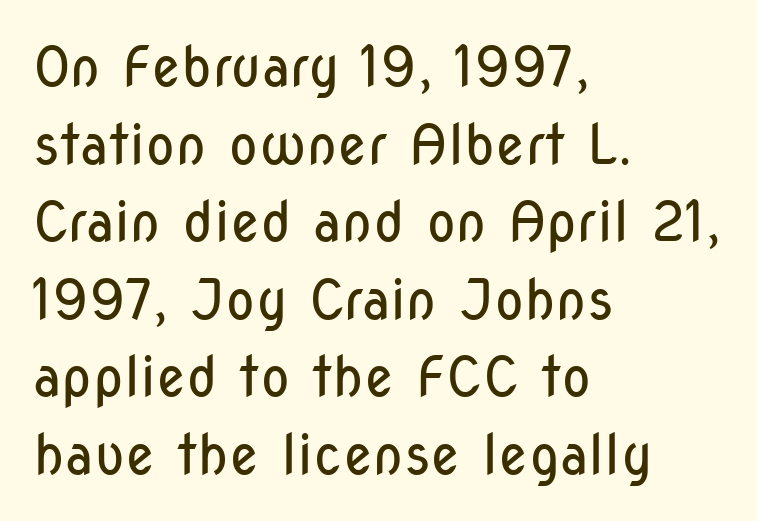
Stroke mass is kept to a normal reading level or below. Each new line begins a customary step beneath the previous one. Is this a fixed-width face? No — the glyphs have proportional, varying widths. Letterform terminals end flat and unadorned throughout the passage.
